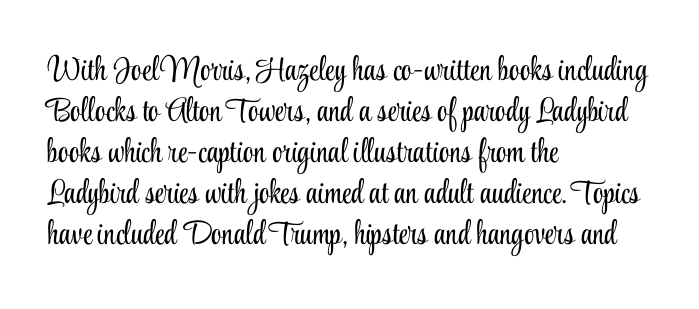
The image shows 33 px light, condensed serif type; set left-aligned, line spacing 1.24x, normal letter spacing, not underlined; low stroke contrast and a small x-height.
